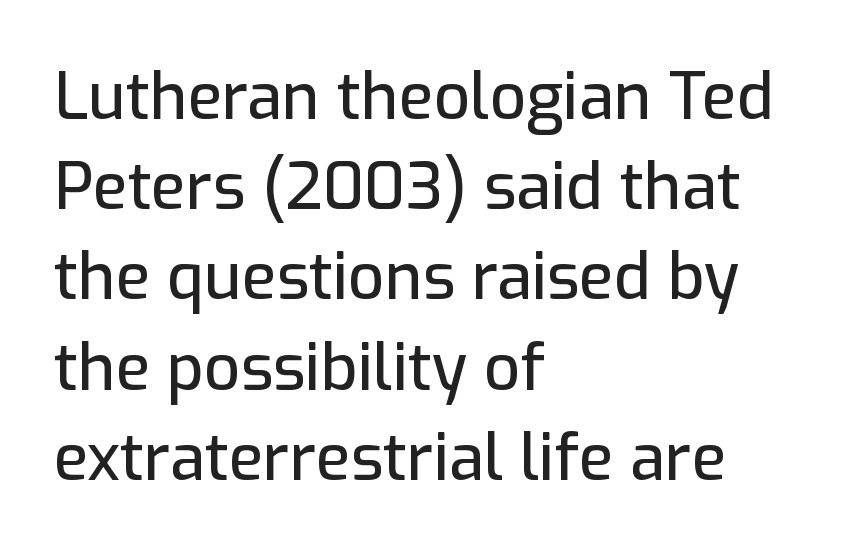
{"serif": "no", "italic": "no", "width": "normal", "stroke_contrast": "low", "x_height": "medium", "monospaced": "no", "underline": "no", "align": "left", "line_spacing": "normal", "line_spacing_ratio": 1.41, "letter_spacing": "normal", "letter_spacing_em": 0.0, "glyph_px": 64}
